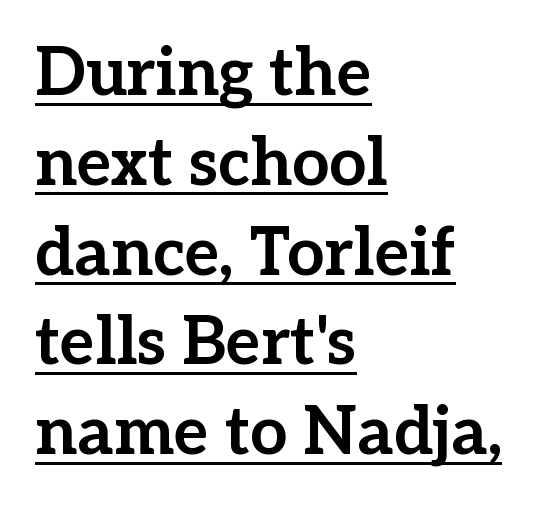
Leftover space on each line is placed entirely after the last word. A typesetter would call this proportional, since set widths differ per character. You can tell from the footed stems that serif type was used. Do the letters lean? They stand straight.
